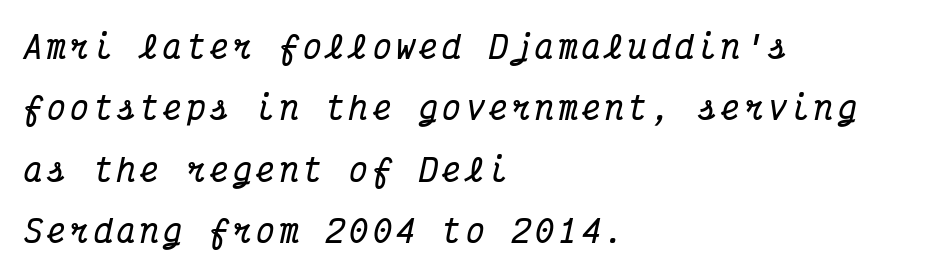
{"serif": "yes", "italic": "yes", "lean": "right", "slant_degrees": 12, "bold": "yes", "weight": "bold", "width": "condensed", "stroke_contrast": "medium", "x_height": "medium", "monospaced": "yes", "underline": "no", "align": "left", "line_spacing": "loose", "line_spacing_ratio": 1.98, "glyph_px": 31}
